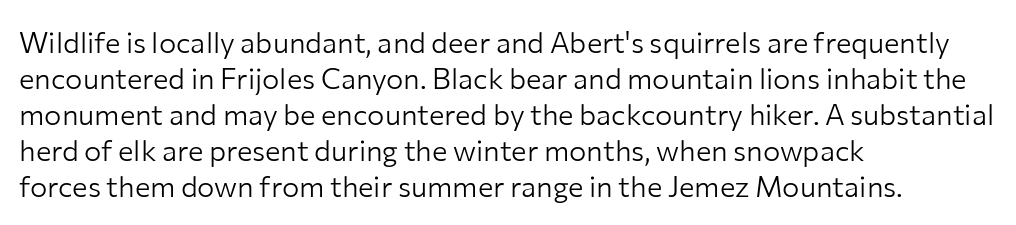
The image shows 29 px light sans-serif type, upright; set left-aligned, line spacing 1.24x, normal letter spacing, not underlined; low stroke contrast and a medium x-height.
